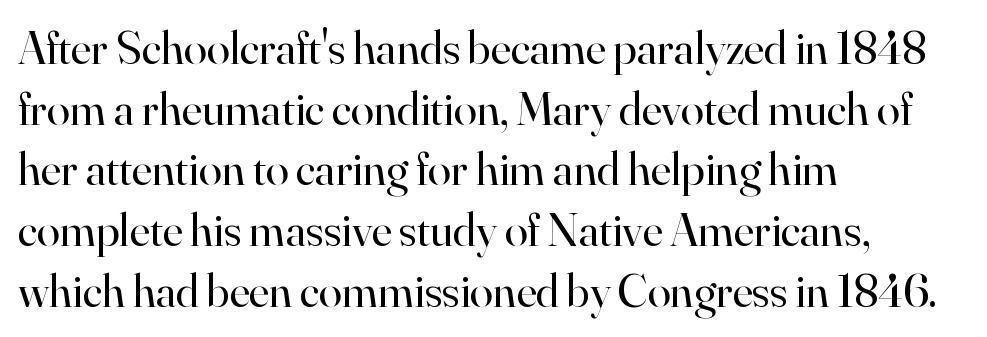
Q: Is the text bold? A: No.
Q: Is the text italic (slanted)? A: No, it is upright.
Q: Is the typeface a serif or a sans-serif typeface? A: Serif.
Q: Is the text underlined? A: No.
Q: How is the paragraph aligned? A: Left-aligned.
Q: Is the spacing between letters normal or unusually wide? A: Normal.
Q: Is the spacing between lines tight, normal or loose? A: Normal.
Q: Width (condensed, normal, or wide)? A: Normal.
Q: Stroke contrast? A: High.
Q: x-height? A: Small.
Q: Monospaced? A: No.
